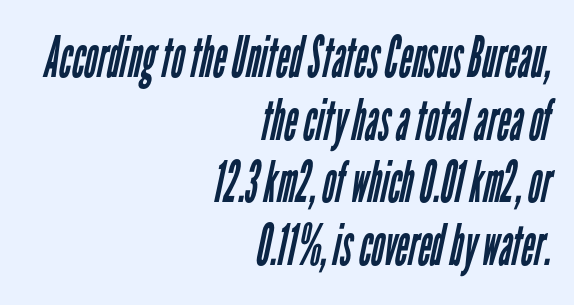
The image shows 57 px regular-weight, condensed sans-serif type; set right-aligned, tight line spacing (1.1x), normal letter spacing, not underlined; low stroke contrast and a medium x-height.
